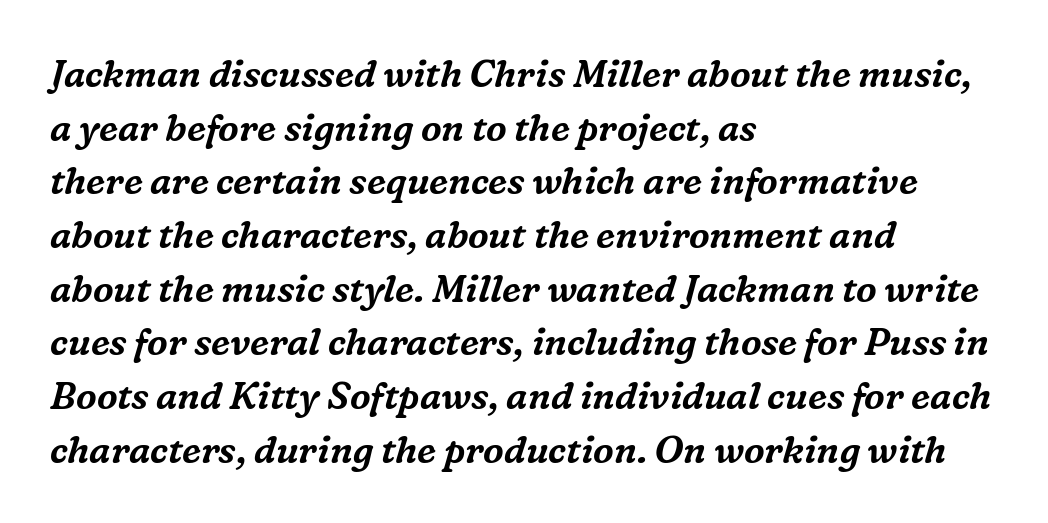
{"serif": "yes", "italic": "yes", "lean": "right", "slant_degrees": 16, "width": "normal", "stroke_contrast": "medium", "x_height": "medium", "monospaced": "no", "underline": "no", "align": "left", "line_spacing": "normal", "line_spacing_ratio": 1.45, "letter_spacing": "normal", "letter_spacing_em": 0.0, "glyph_px": 37}
